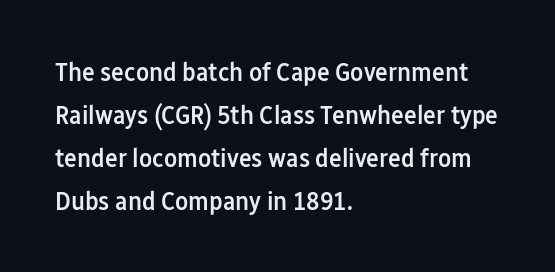
{"italic": "no", "bold": "semi", "underline": "no", "align": "left", "line_spacing": "normal", "line_spacing_ratio": 1.59, "letter_spacing": "normal", "letter_spacing_em": 0.0, "glyph_px": 27}
